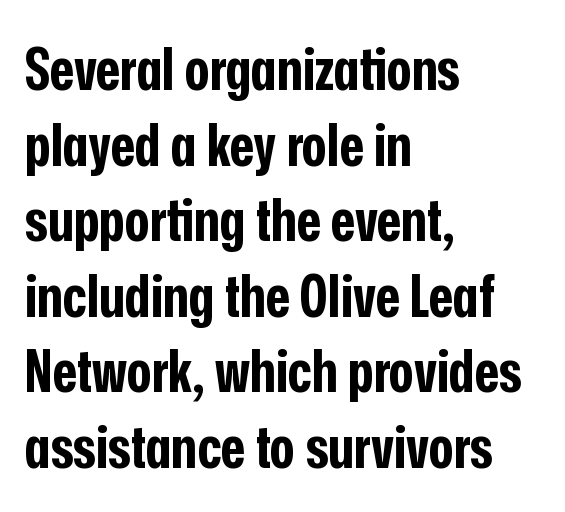
Q: Is the text bold? A: Yes.
Q: Is the text italic (slanted)? A: No, it is upright.
Q: Is the typeface a serif or a sans-serif typeface? A: Sans-serif.
Q: Is the text underlined? A: No.
Q: How is the paragraph aligned? A: Left-aligned.
Q: Is the spacing between letters normal or unusually wide? A: Normal.
Q: Is the spacing between lines tight, normal or loose? A: Normal.
Q: Width (condensed, normal, or wide)? A: Condensed.
Q: Stroke contrast? A: Low.
Q: x-height? A: Medium.
Q: Monospaced? A: No.
